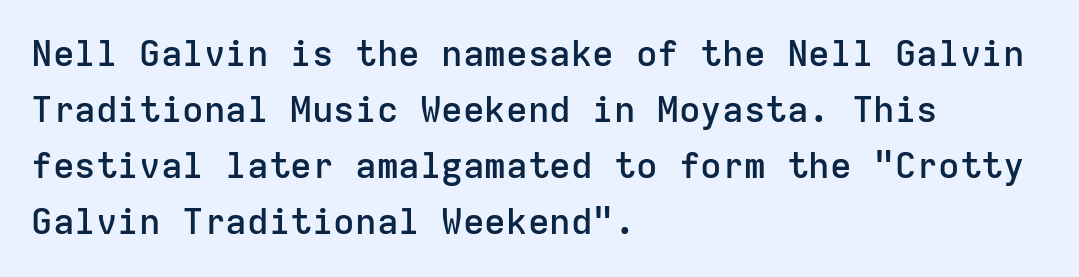
The characters look somewhat weighty, a semibold short of true bold. Here the designer chose a console-style face with uniform glyph widths. Left-aligned paragraph, ragged on the right. The characters display no serif detailing; their extremities are plain.
